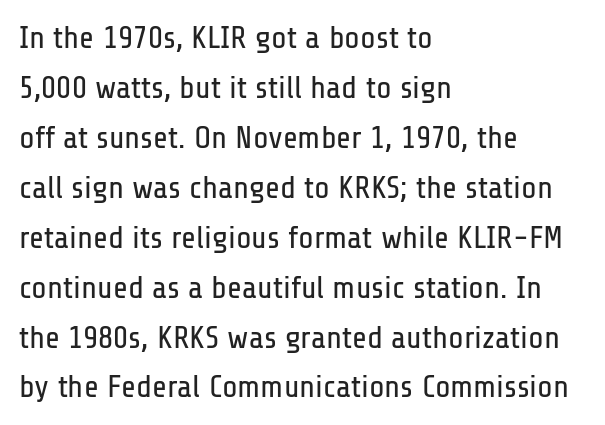
Q: Is the text bold? A: No.
Q: Is the text italic (slanted)? A: No, it is upright.
Q: Is the typeface a serif or a sans-serif typeface? A: Sans-serif.
Q: Is the text underlined? A: No.
Q: How is the paragraph aligned? A: Left-aligned.
Q: Is the spacing between letters normal or unusually wide? A: Normal.
Q: Is the spacing between lines tight, normal or loose? A: Normal.
Q: Width (condensed, normal, or wide)? A: Condensed.
Q: Stroke contrast? A: Low.
Q: x-height? A: Medium.
Q: Monospaced? A: No.
